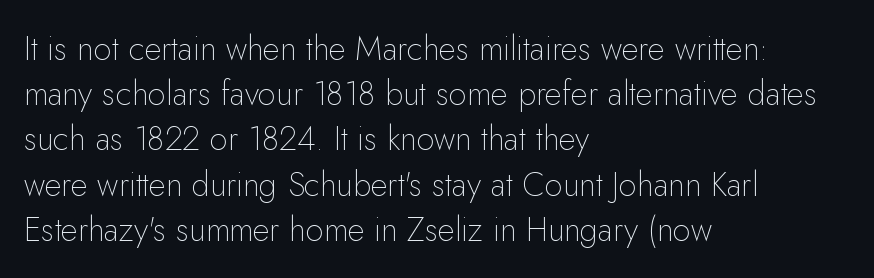
The image shows 33 px thin sans-serif type, upright; set left-aligned, normal line spacing (1.37x), normal letter spacing, not underlined; low stroke contrast and a small x-height.
